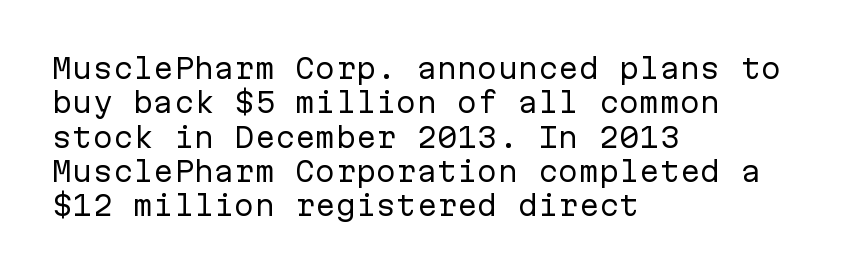
The letterforms sit at book weight or below. Honestly, the letter spacing is just normal — you wouldn't notice it. The type sits square on the baseline with zero lean. Unmarked baselines from the first word to the last. The text block is weighted toward the left margin, trailing off unevenly rightward. The designer left line spacing at the default.
